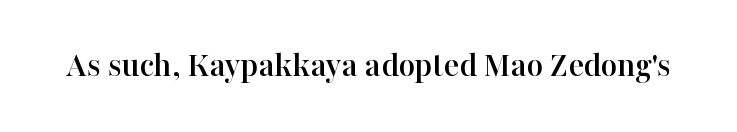
{"serif": "yes", "italic": "no", "width": "normal", "stroke_contrast": "high", "x_height": "medium", "monospaced": "no", "underline": "no", "letter_spacing": "normal", "letter_spacing_em": 0.0, "glyph_px": 36}
